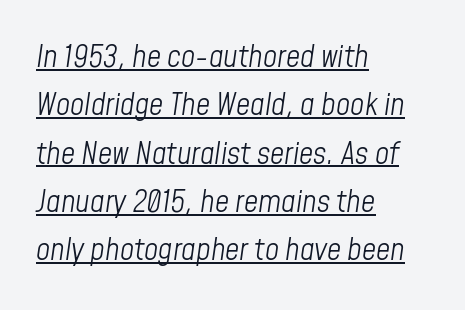
The passage shown is typed in a proportional face where columns would drift. The typesetter has applied underlining to the passage shown. Nothing heavy about these letters — not bold at all. What stands out about the letter spacing? Nothing — it is the standard amount. Is there much room between lines? A standard amount, neither cramped nor airy.
